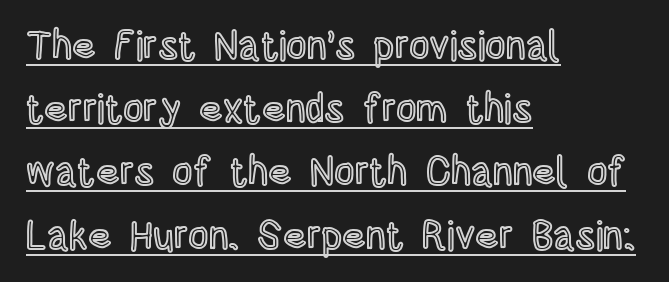
Q: Is the text italic (slanted)? A: No, it is upright.
Q: Is the text underlined? A: Yes.
Q: How is the paragraph aligned? A: Left-aligned.
Q: Is the spacing between letters normal or unusually wide? A: Normal.
Q: Is the spacing between lines tight, normal or loose? A: Normal.
Q: Width (condensed, normal, or wide)? A: Condensed.
Q: x-height? A: Large.
Q: Monospaced? A: No.
